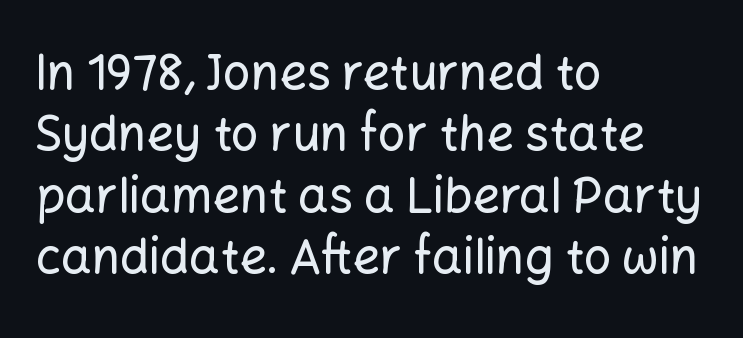
This sample uses a sans-serif face. Reading down the column, the eye jumps a familiar distance to each next line. Descender tails drop into unmarked territory. The horizontal fit of the characters is conventional and even. The paragraph has a hard left edge and a soft right edge.
